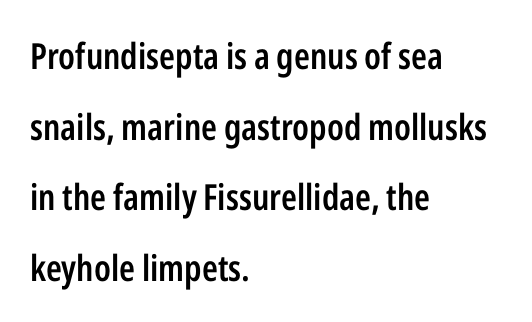
This block would shrink considerably if given ordinary leading; it's expanded now. Bold? Not quite — semibold, heavier than regular but stopping short. Note the varied advance widths — an 'i' is clearly narrower than an 'm'. Lines of text with bare space underneath.
